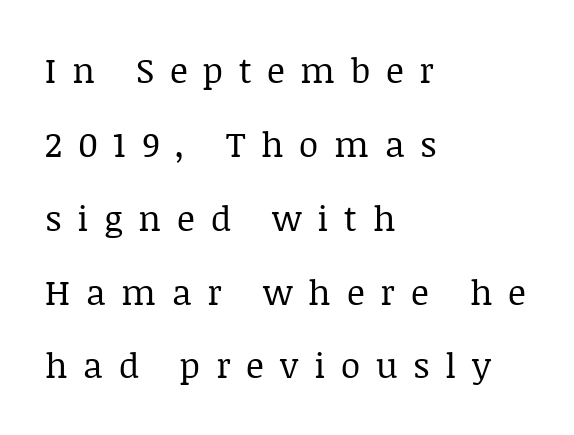
A typesetter would call this leading open, well beyond the default. The letterforms sit at book weight or below. You could only call the tracking loose — the letters float apart. Decoration check: the copy has no underline. I'd call this a serif setting — the letters wear small feet.
